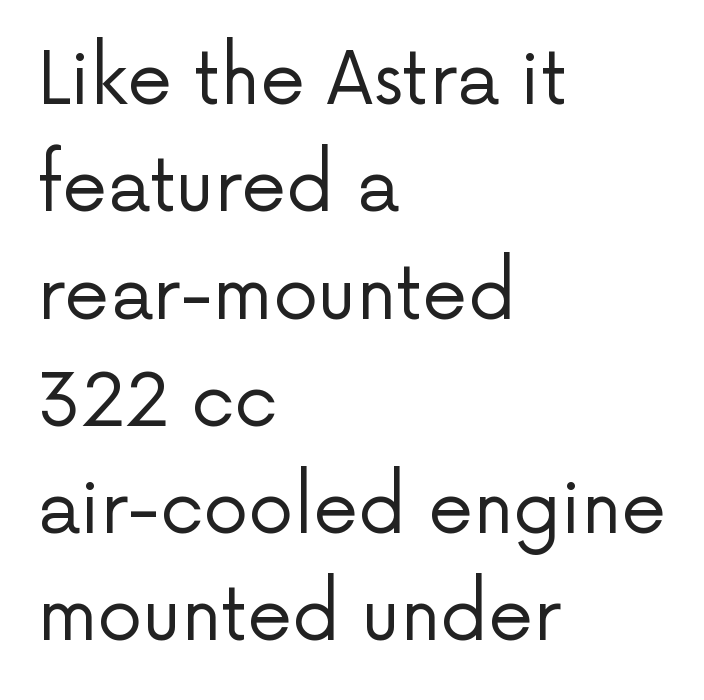
The image shows 72 px regular-weight sans-serif type, upright; set left-aligned, normal line spacing (1.49x), normal letter spacing, not underlined; low stroke contrast and a medium x-height.
